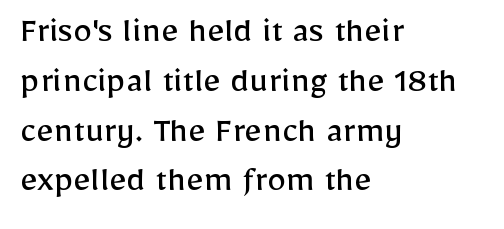
Anything drawn beneath the words? Only blank space. The letters look calm and open, with moderate or lighter stems. The face used here is proportionally spaced, like ordinary book or web type. Successive baselines arrive at the customary interval. The passage shown is typeset with a sans-serif family.
